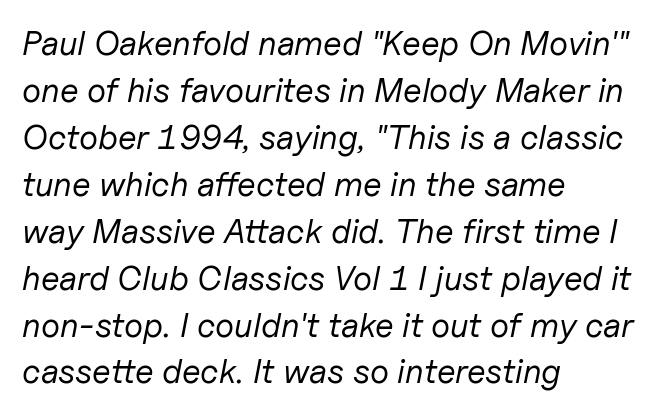
{"italic": "yes", "lean": "right", "slant_degrees": 11, "bold": "no", "weight": "regular", "width": "normal", "stroke_contrast": "low", "x_height": "medium", "monospaced": "no", "underline": "no", "align": "left", "line_spacing": "normal", "line_spacing_ratio": 1.38, "letter_spacing": "normal", "letter_spacing_em": 0.0, "glyph_px": 34}
